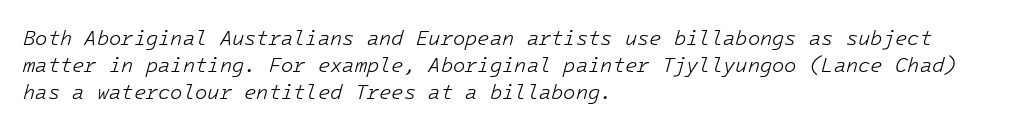
{"italic": "yes", "lean": "right", "slant_degrees": 16, "bold": "no", "underline": "no", "align": "left", "line_spacing": "normal", "line_spacing_ratio": 1.35, "letter_spacing": "normal", "letter_spacing_em": 0.0, "glyph_px": 20}
